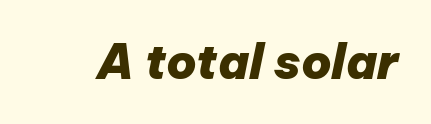
{"italic": "yes", "lean": "right", "slant_degrees": 12, "bold": "yes", "weight": "heavy", "width": "normal", "stroke_contrast": "low", "x_height": "medium", "monospaced": "no", "underline": "no", "letter_spacing": "normal", "letter_spacing_em": 0.0, "glyph_px": 47}
